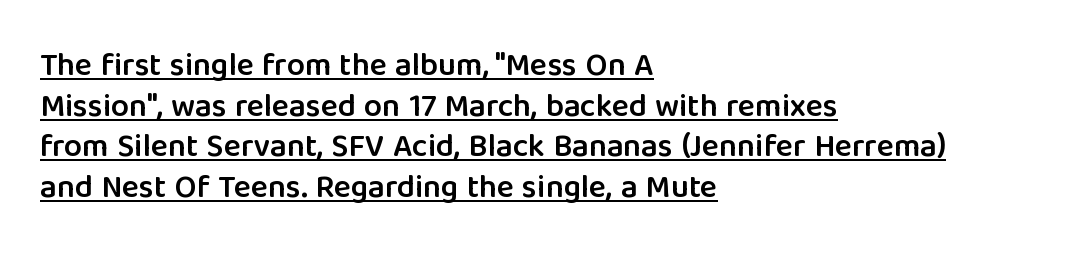
{"serif": "no", "italic": "no", "bold": "semi", "weight": "semibold", "width": "normal", "stroke_contrast": "low", "x_height": "medium", "monospaced": "no", "underline": "yes", "align": "left", "line_spacing": "normal", "line_spacing_ratio": 1.27, "letter_spacing": "normal", "letter_spacing_em": 0.0, "glyph_px": 32}
